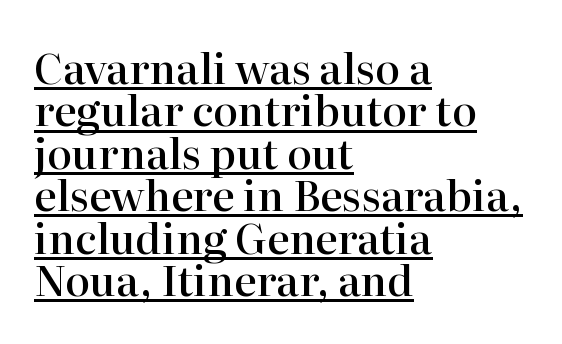
Students, observe: this is what under-led, compact text looks like. Moderately thickened strokes mark this as semibold type. The characters display serif detailing at their extremities. Unlike italic type, these characters show no tilt at all. The horizontal fit of the characters is conventional and even.
